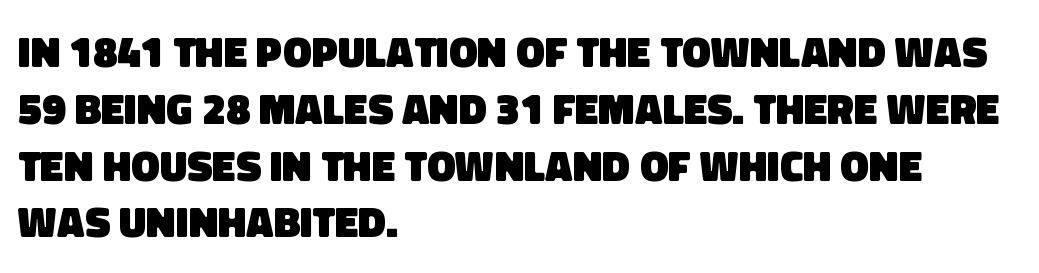
The image shows 43 px heavy sans-serif type; set left-aligned, normal line spacing (1.32x), normal letter spacing, not underlined; low stroke contrast and a large x-height.
